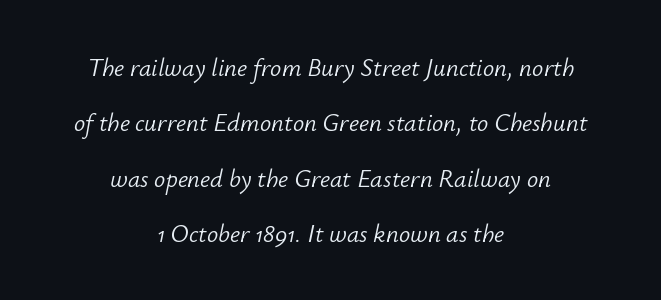
The image shows 25 px text type, italic (leaning right); set centered, loose line spacing (2.22x), normal letter spacing, not underlined.
